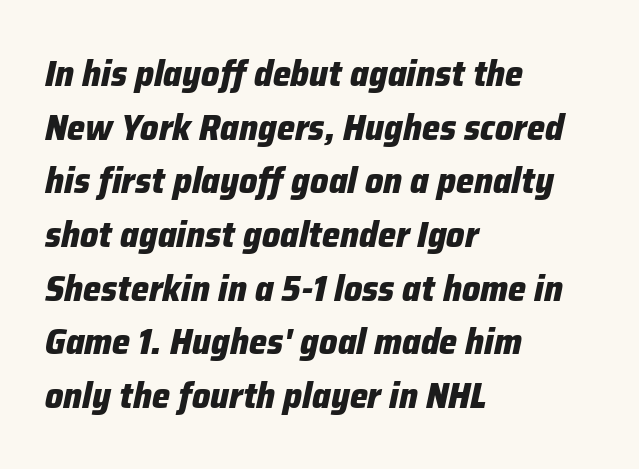
The image shows 36 px heavy type, italic (leaning right); set left-aligned, normal line spacing (1.49x), normal letter spacing, not underlined; low stroke contrast and a medium x-height.
